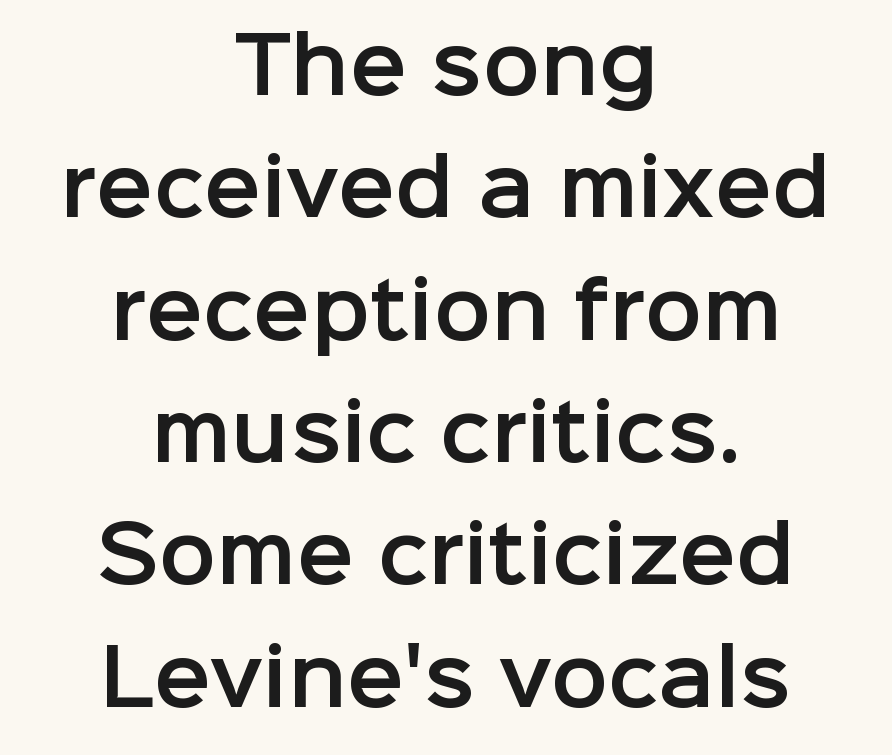
The image shows 76 px sans-serif type, upright; set centered, normal line spacing (1.61x), normal letter spacing, not underlined; low stroke contrast and a medium x-height.
